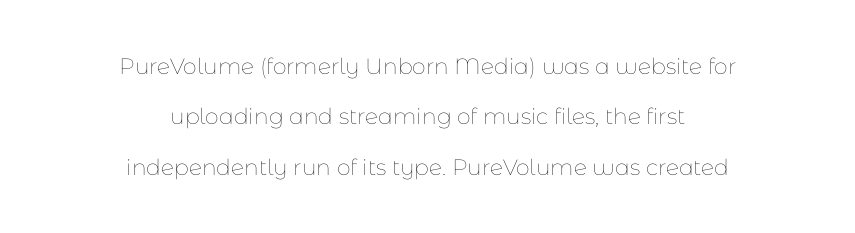
{"italic": "no", "bold": "no", "underline": "no", "align": "center", "line_spacing": "loose", "line_spacing_ratio": 2.29, "letter_spacing": "normal", "letter_spacing_em": 0.0, "glyph_px": 22}
